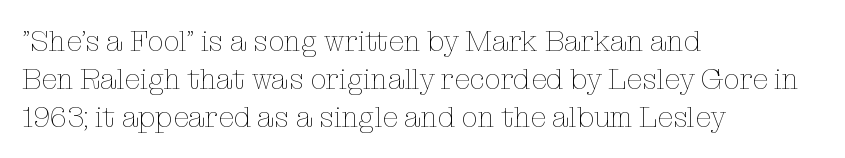
{"italic": "no", "bold": "no", "weight": "thin", "width": "normal", "stroke_contrast": "low", "x_height": "medium", "monospaced": "no", "underline": "no", "align": "left", "line_spacing": "normal", "line_spacing_ratio": 1.31, "letter_spacing": "normal", "letter_spacing_em": 0.0, "glyph_px": 29}
